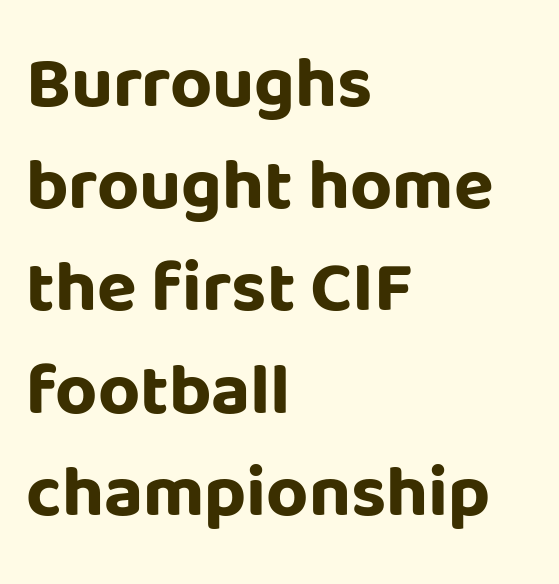
The image shows 73 px bold sans-serif type, upright; set left-aligned, normal line spacing (1.4x), normal letter spacing, not underlined; low stroke contrast and a large x-height.
